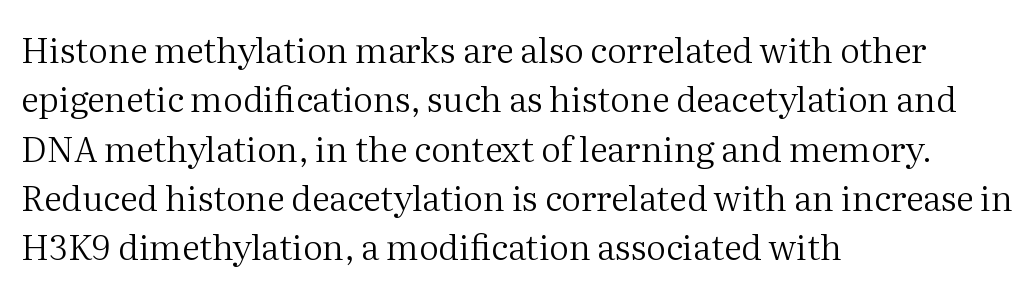
Caption: face not bold, strokes unweighted. Examine the stroke ends and you'll spot serifs. Reading down the column, the eye jumps a familiar distance to each next line. The setting favours the left margin, as ordinary paragraphs usually do. Here the designer chose a conventional face with non-uniform glyph widths. Type without underlining.
